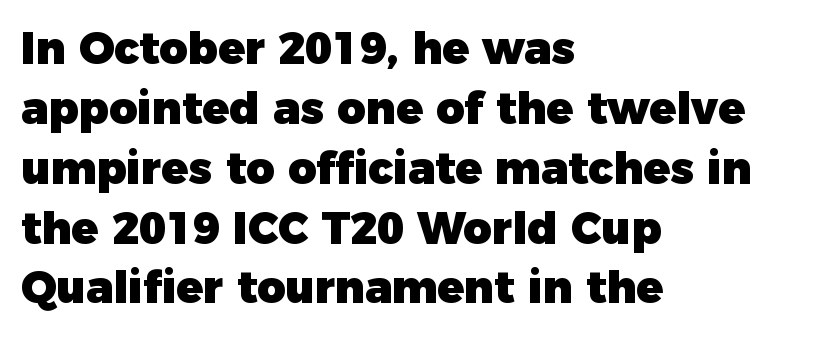
The face used here is proportionally spaced, like ordinary book or web type. The string is rendered with underlining switched off. The font's upright variant was chosen for this text. Horizontal alignment here is leftward, the default for most running prose. Plenty of ink on the page — the face is bold. Words appear dense and cohesive because spacing is normal.
